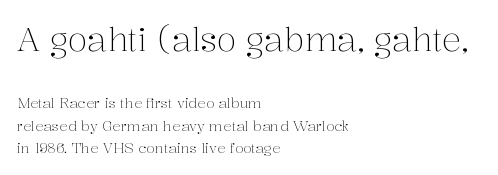
The image shows 32 px light serif type, upright; set left-aligned, normal line spacing (1.59x), normal letter spacing, not underlined; the first (top) block is 2.29x larger; medium stroke contrast and a medium x-height.
